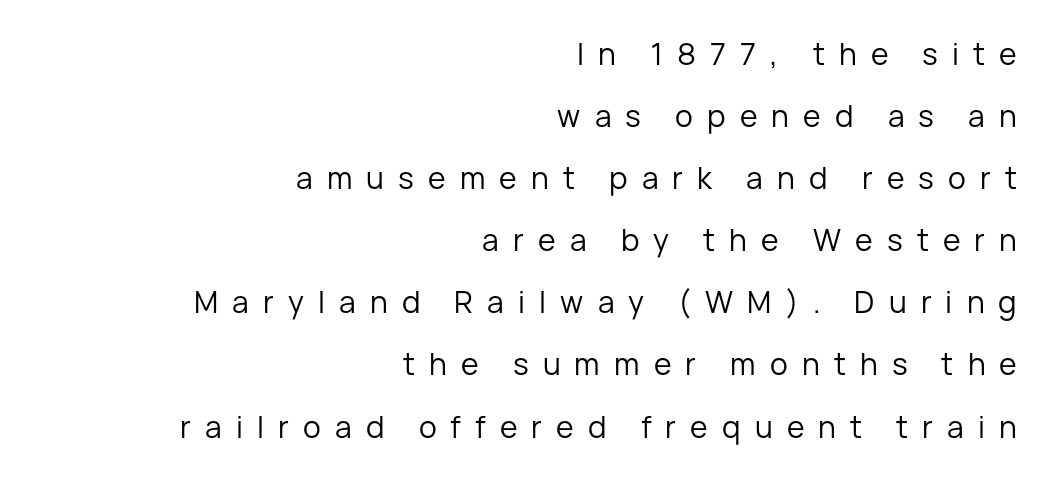
{"serif": "no", "italic": "no", "bold": "no", "weight": "regular", "width": "normal", "stroke_contrast": "low", "x_height": "medium", "monospaced": "no", "underline": "no", "align": "right", "line_spacing": "loose", "line_spacing_ratio": 2.07, "letter_spacing": "wide", "letter_spacing_em": 0.47, "glyph_px": 30}
